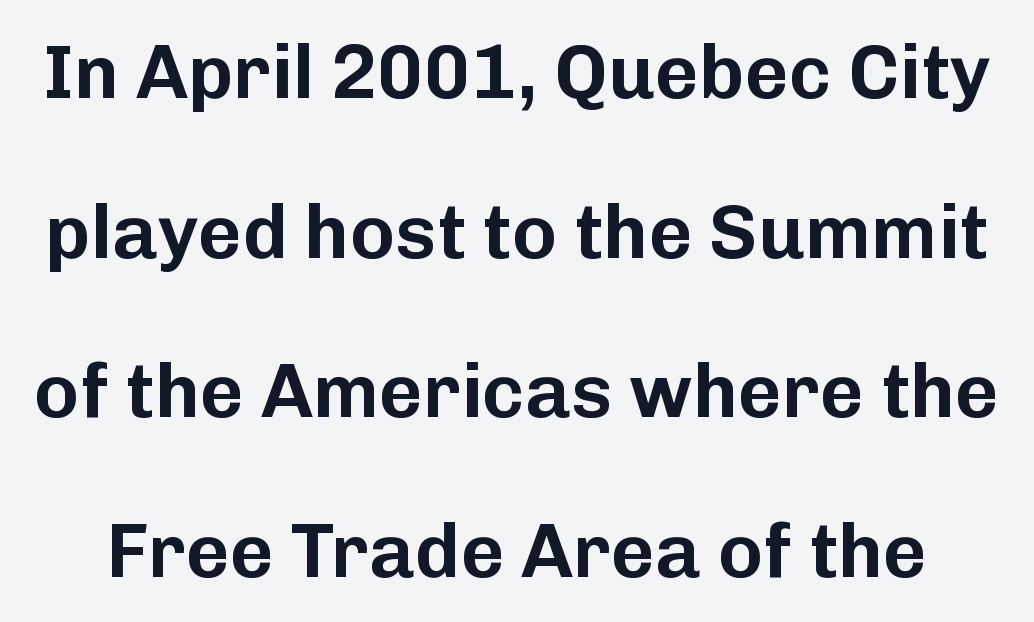
The image shows 76 px sans-serif type, upright; set loose line spacing (2.1x), normal letter spacing, not underlined; low stroke contrast and a medium x-height.
